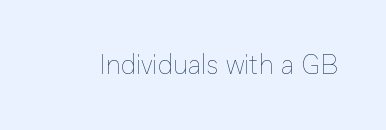
Q: Is the text bold? A: No.
Q: Is the text italic (slanted)? A: No, it is upright.
Q: Is the text underlined? A: No.
Q: Is the spacing between letters normal or unusually wide? A: Normal.
